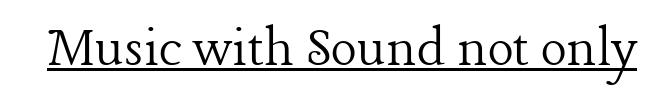
The image shows 61 px light serif type, upright; set normal letter spacing, underlined; low stroke contrast and a medium x-height.
